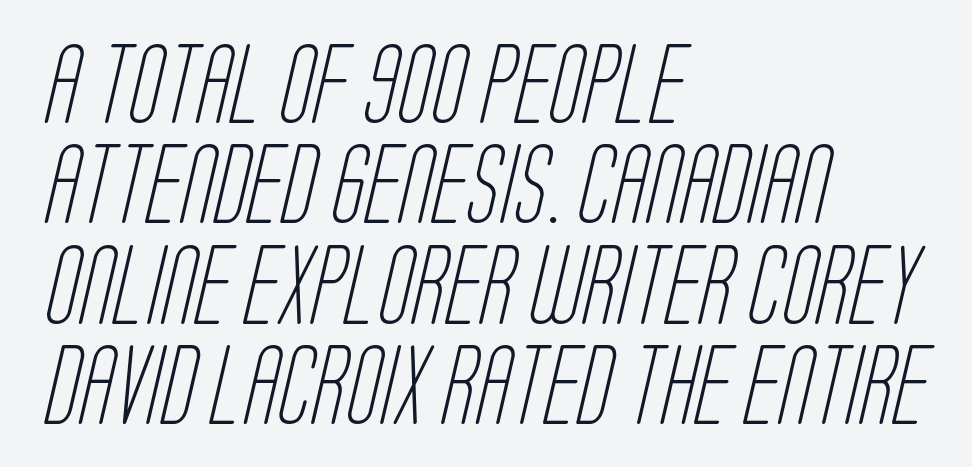
The image shows 79 px light, condensed sans-serif type; set left-aligned, normal line spacing (1.27x), normal letter spacing, not underlined; low stroke contrast and a large x-height.
